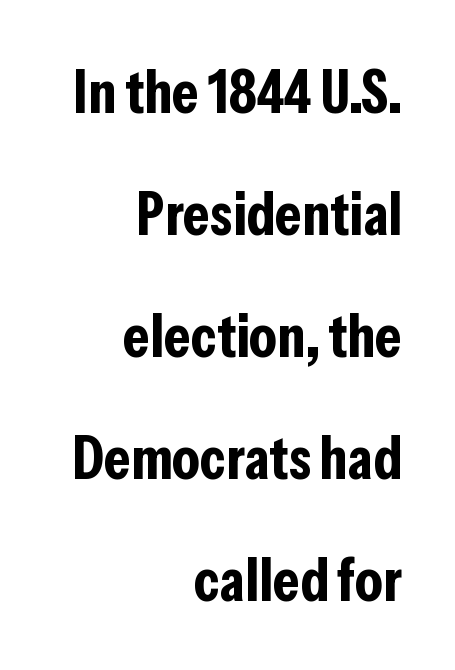
{"serif": "no", "italic": "no", "bold": "yes", "weight": "bold", "width": "condensed", "stroke_contrast": "low", "x_height": "medium", "monospaced": "no", "underline": "no", "align": "right", "line_spacing": "loose", "line_spacing_ratio": 2.0, "letter_spacing": "normal", "letter_spacing_em": 0.0, "glyph_px": 61}
